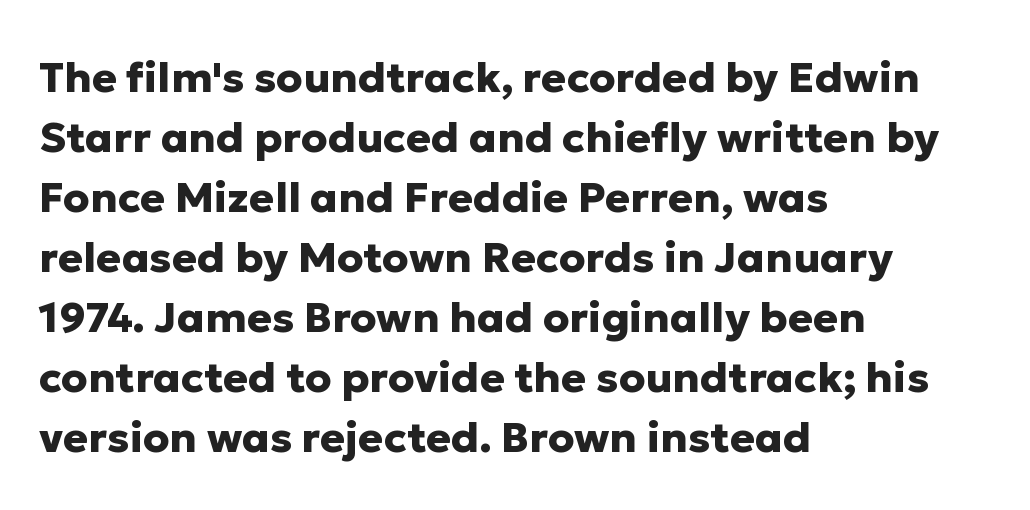
{"serif": "no", "italic": "no", "bold": "yes", "weight": "heavy", "width": "normal", "stroke_contrast": "low", "x_height": "medium", "monospaced": "no", "underline": "no", "align": "left", "line_spacing": "normal", "line_spacing_ratio": 1.43, "letter_spacing": "normal", "letter_spacing_em": 0.0, "glyph_px": 42}
